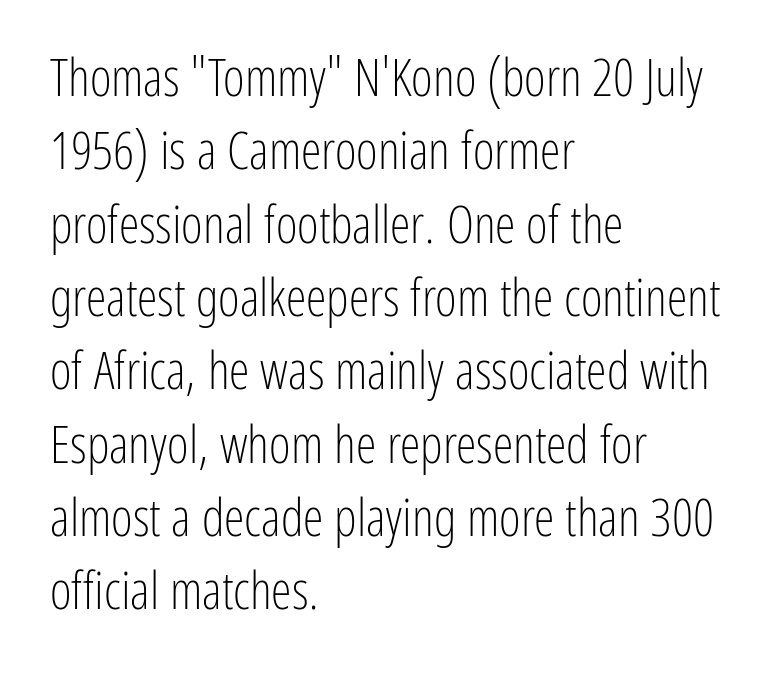
Nothing sits at the stroke ends, so this counts as sans-serif. Lines of text with bare space underneath. Reading down the column, the eye jumps a familiar distance to each next line. Italic: no, the glyphs are upright roman.
